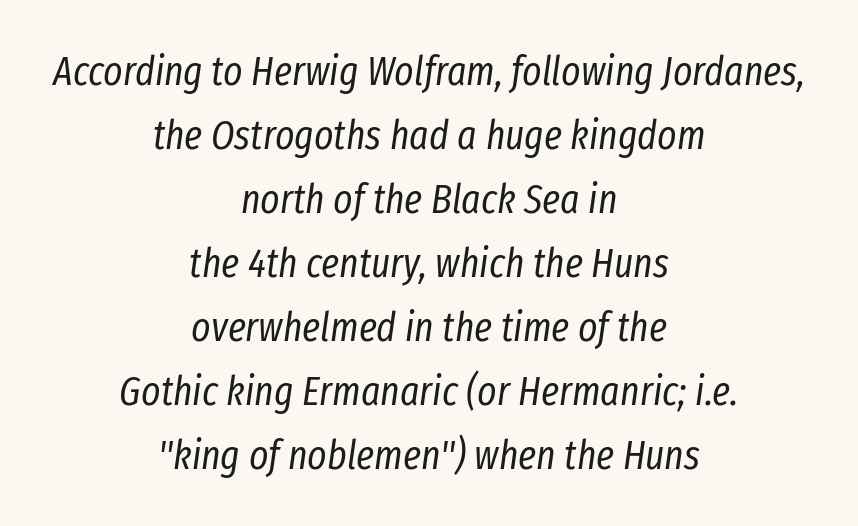
Each stroke keeps to a modest, everyday thickness or less. You could not count columns in this text — the font is proportionally spaced. Inter-character spacing is left at the font's built-in metrics. Which margin do the lines hug? Neither — every line sits in the middle. The rendering uses a moderate line-height, typical for paragraphs.
